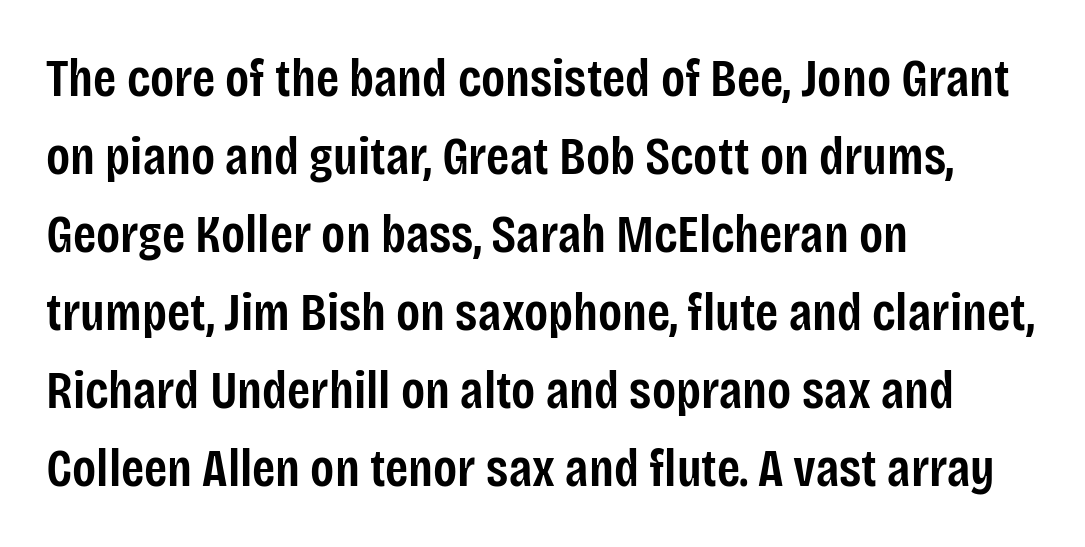
Varying glyph widths throughout — classic text-font behaviour. Is there much room between lines? A standard amount, neither cramped nor airy. Caption: multi-line text, flush left, ragged right. Standard letterfit; no display-style spreading of the glyphs. Is this a sans? Yes — the strokes have no serifs. Caption: semibold face, moderately heavy strokes.
